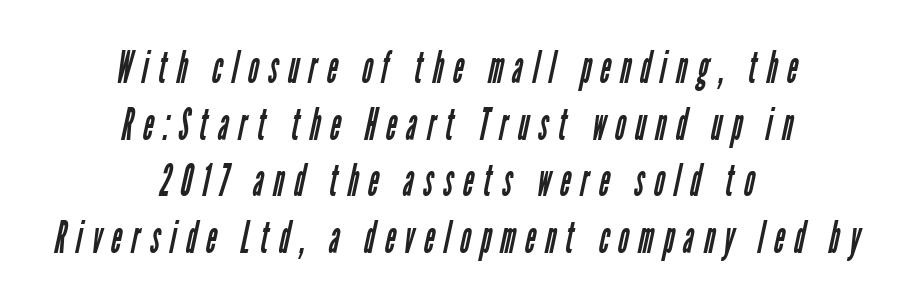
Q: Is the text bold? A: No.
Q: Is the typeface a serif or a sans-serif typeface? A: Sans-serif.
Q: Is the text underlined? A: No.
Q: How is the paragraph aligned? A: Centered.
Q: Is the spacing between letters normal or unusually wide? A: Unusually wide.
Q: Is the spacing between lines tight, normal or loose? A: Normal.
Q: Width (condensed, normal, or wide)? A: Condensed.
Q: Stroke contrast? A: Low.
Q: x-height? A: Medium.
Q: Monospaced? A: No.
